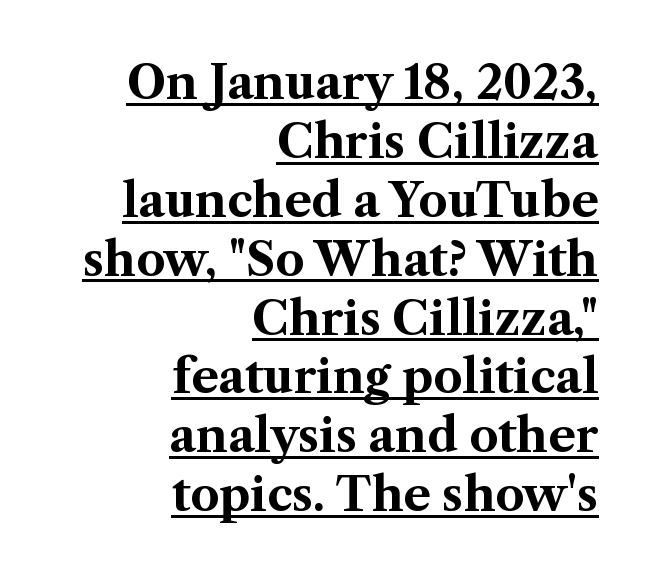
The image shows 46 px bold serif type, upright; set right-aligned, normal line spacing (1.28x), normal letter spacing, underlined; medium stroke contrast and a medium x-height.
